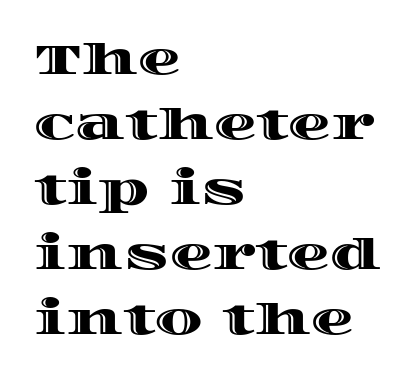
{"italic": "no", "width": "wide", "x_height": "large", "monospaced": "no", "underline": "no", "align": "left", "line_spacing": "normal", "line_spacing_ratio": 1.51, "letter_spacing": "normal", "letter_spacing_em": 0.0, "glyph_px": 43}
